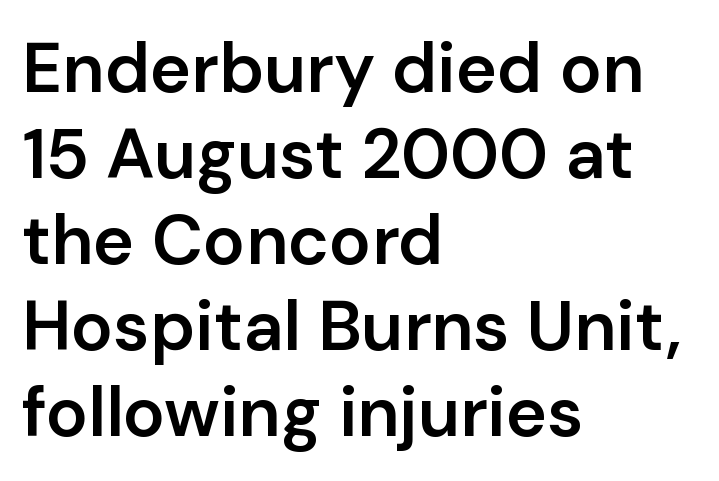
Q: Is the text bold? A: Semi-bold.
Q: Is the text italic (slanted)? A: No, it is upright.
Q: Is the typeface a serif or a sans-serif typeface? A: Sans-serif.
Q: Is the text underlined? A: No.
Q: How is the paragraph aligned? A: Left-aligned.
Q: Is the spacing between letters normal or unusually wide? A: Normal.
Q: Width (condensed, normal, or wide)? A: Normal.
Q: Stroke contrast? A: Low.
Q: x-height? A: Medium.
Q: Monospaced? A: No.
